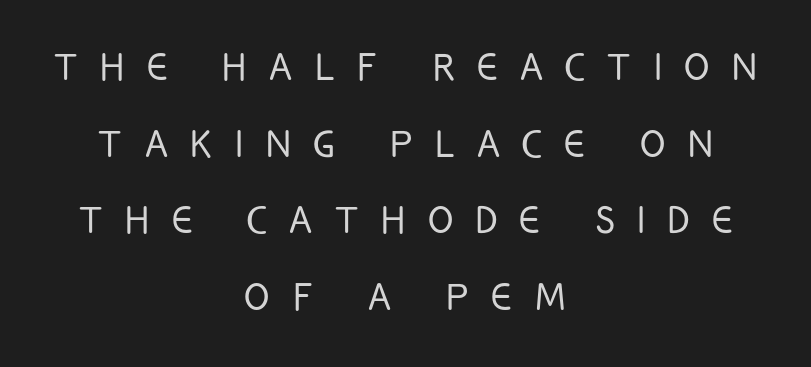
Line spacing here is normal. Each line is balanced around a shared central axis. The passage shown is not bold in any degree. Any mark beneath the type? The region is blank.
